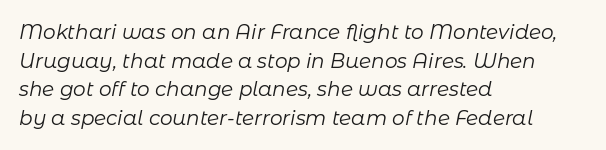
Letters have the restrained weight of plain body copy at most. The space directly below the letters is spotless. The lines in this sample share a left origin and differ only in where they stop. The passage shown leans; its letterforms are oblique. The letters sit at their default tracking, neither squeezed nor spread.
